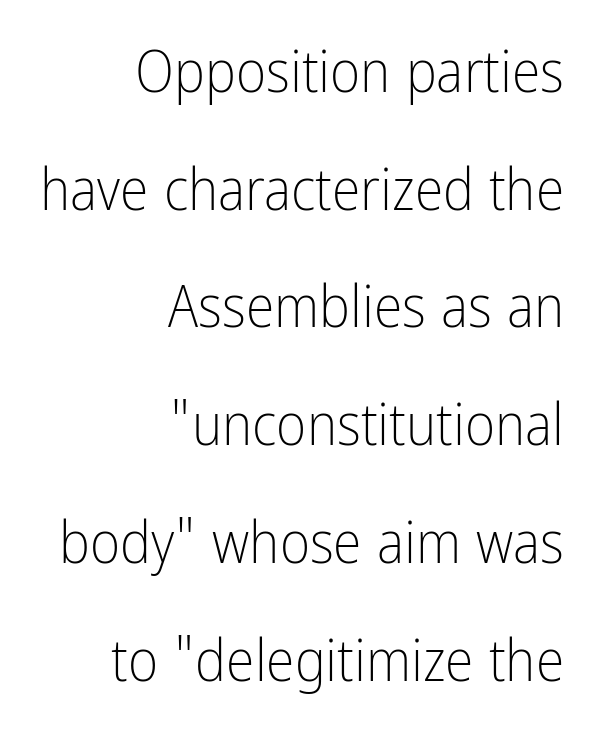
The image shows 58 px light, condensed sans-serif type, upright; set right-aligned, loose line spacing (2.03x), normal letter spacing, not underlined; low stroke contrast and a medium x-height.
